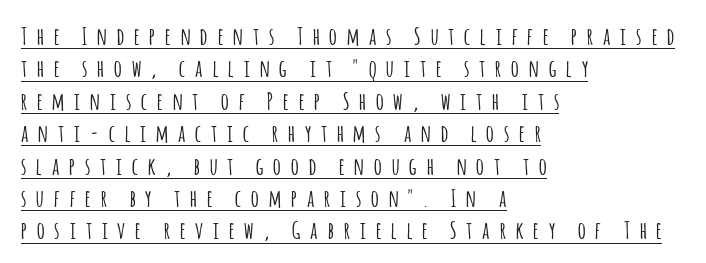
There is plenty of visible air inserted between adjacent glyphs. Caption: multi-line text, flush left, ragged right. Rows of type keep a routine distance in the vertical direction. Posture: vertical. This rendering features underlined lettering.
